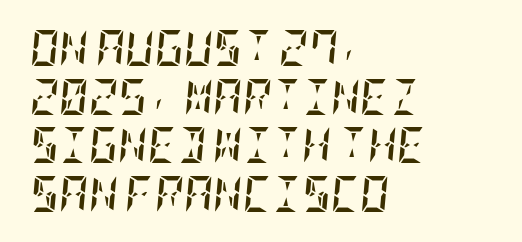
{"italic": "yes", "lean": "right", "slant_degrees": 5, "bold": "yes", "weight": "semibold", "width": "condensed", "stroke_contrast": "low", "x_height": "large", "underline": "no", "align": "left", "line_spacing": "normal", "line_spacing_ratio": 1.35, "letter_spacing": "normal", "letter_spacing_em": 0.0, "glyph_px": 36}
